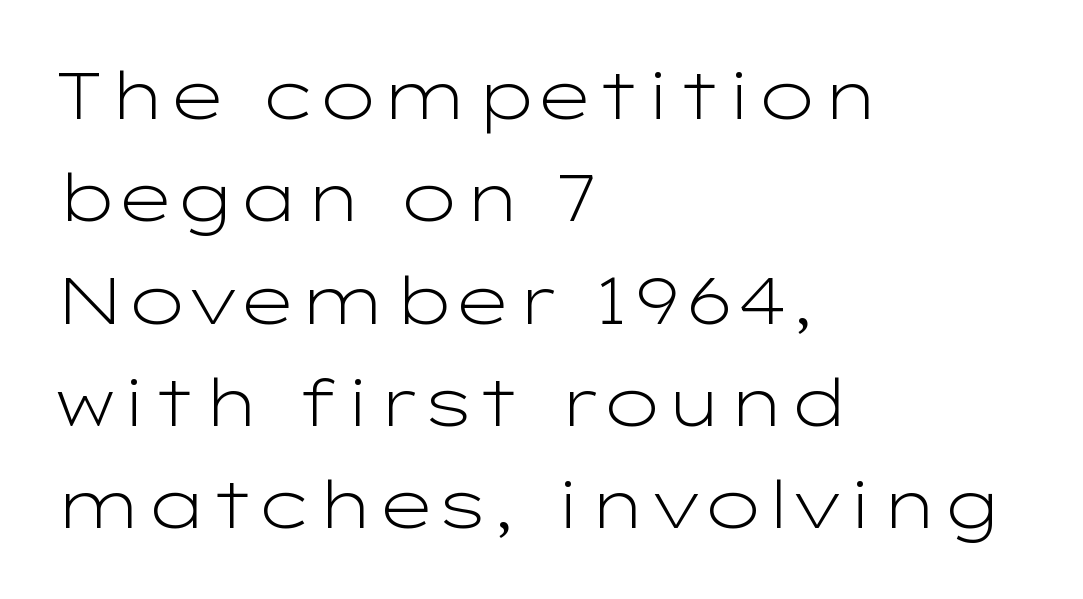
Reading down the column, the eye jumps a familiar distance to each next line. Stroke thickness stays within the range of a standard reading face or lighter. The rag falls on the right side of this text block. Nope, no serifs anywhere on these letters.
